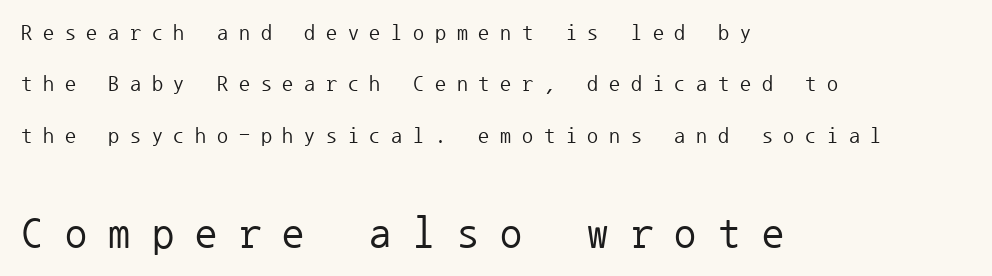
Q: Is the text bold? A: No.
Q: Is the text italic (slanted)? A: No, it is upright.
Q: Is the typeface a serif or a sans-serif typeface? A: Sans-serif.
Q: Is the text underlined? A: No.
Q: How is the paragraph aligned? A: Left-aligned.
Q: Is the spacing between letters normal or unusually wide? A: Unusually wide.
Q: Is the spacing between lines tight, normal or loose? A: Loose.
Q: Which block of text is set in a larger size, the first (top) or the second (bottom)? A: The second (bottom) one.
Q: Width (condensed, normal, or wide)? A: Normal.
Q: Stroke contrast? A: Low.
Q: x-height? A: Medium.
Q: Monospaced? A: Yes.
